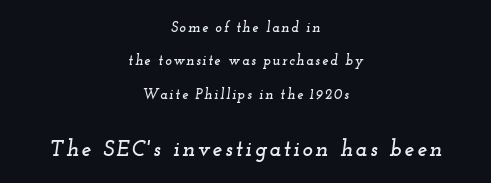
Every character sits at an angle, as italics do. The gap between lines stays unmarked. If you folded the block vertically in half, each line would mirror itself in length. How would I describe the line gaps? Wide and relaxed.
